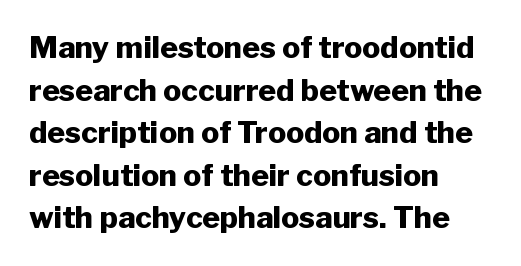
The image shows 30 px heavy sans-serif type, upright; set left-aligned, normal line spacing (1.42x), normal letter spacing, not underlined; low stroke contrast and a medium x-height.
